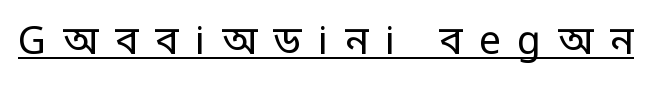
The image shows 39 px regular-weight, condensed sans-serif type, upright; set unusually wide letter spacing (+0.43 em), underlined; low stroke contrast.
